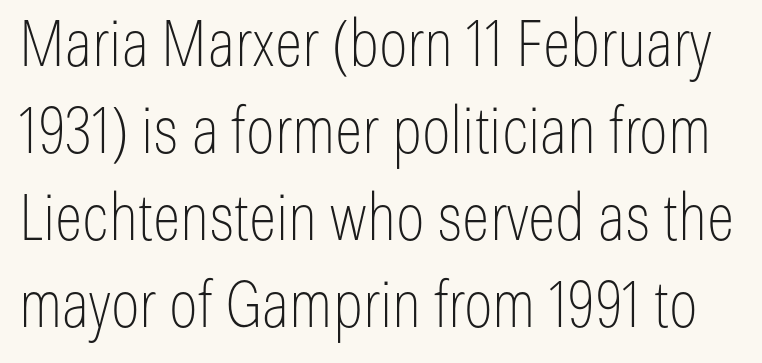
The specimen reads as upright at a glance. No extra tracking has been applied to these lines. A normal amount of white space separates one row of letters from the next. Check under the words: just untouched page. You can tell from the bare stems that sans-serif type was used.
